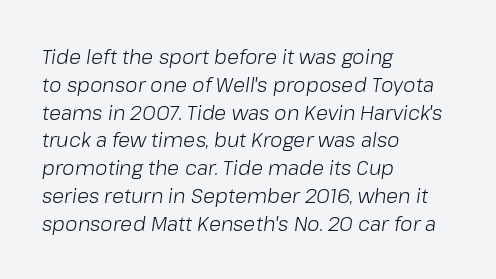
The image shows 20 px text type, italic (leaning right); set left-aligned, normal line spacing (1.39x), normal letter spacing, not underlined.
